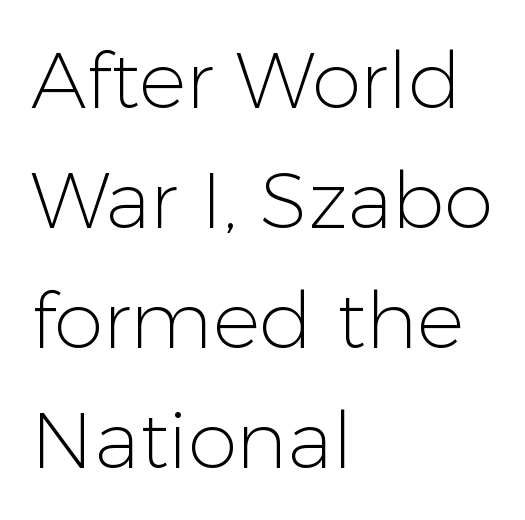
{"serif": "no", "italic": "no", "bold": "no", "weight": "light", "width": "normal", "stroke_contrast": "low", "x_height": "medium", "monospaced": "no", "underline": "no", "align": "left", "line_spacing": "normal", "line_spacing_ratio": 1.52, "letter_spacing": "normal", "letter_spacing_em": 0.0, "glyph_px": 79}
